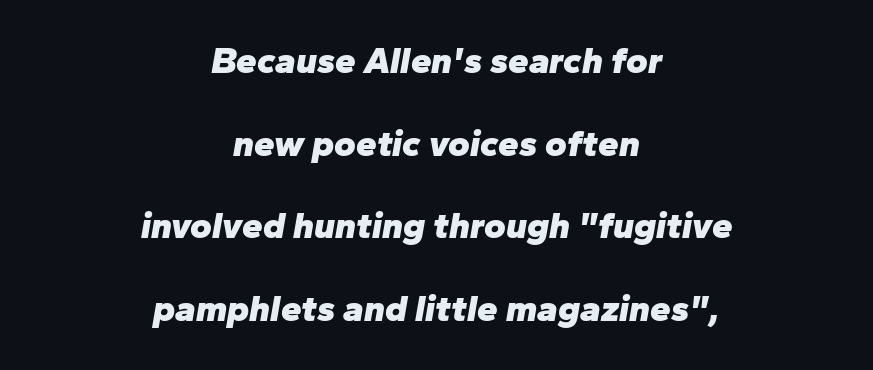
The passage shown is not underscored anywhere. Quick note: italic. The passage shown is typed in a proportional face where columns would drift. The face used here has the dense, thick strokes of a bold. Each new line begins a long way beneath the previous one. Centered paragraph, ragged on both sides.
